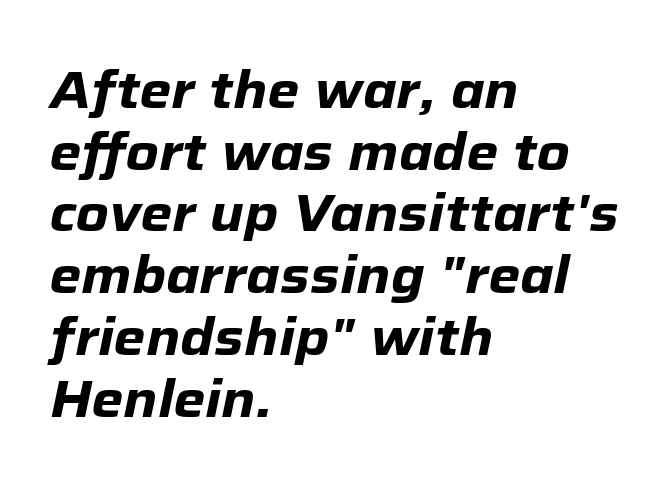
The image shows 51 px heavy type, italic (leaning right); set left-aligned, line spacing 1.21x, normal letter spacing, not underlined; low stroke contrast and a medium x-height.
